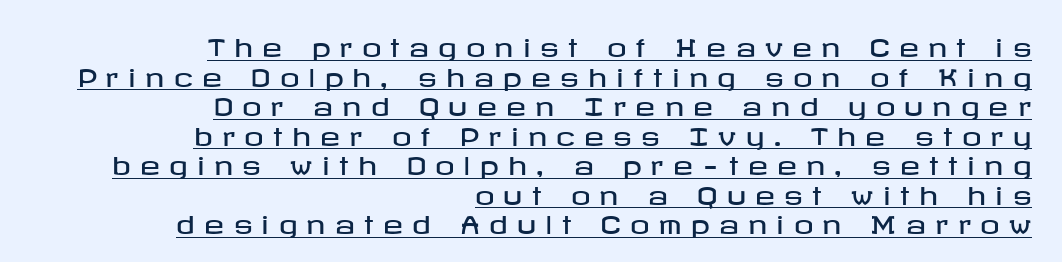
Q: Is the text italic (slanted)? A: No, it is upright.
Q: Is the text underlined? A: Yes.
Q: How is the paragraph aligned? A: Right-aligned.
Q: Is the spacing between letters normal or unusually wide? A: Unusually wide.
